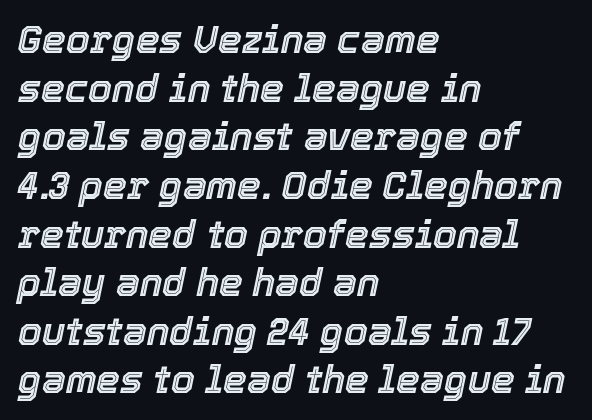
The image shows 38 px text type, italic (leaning right); set left-aligned, normal line spacing (1.28x), normal letter spacing, not underlined; a medium x-height.
